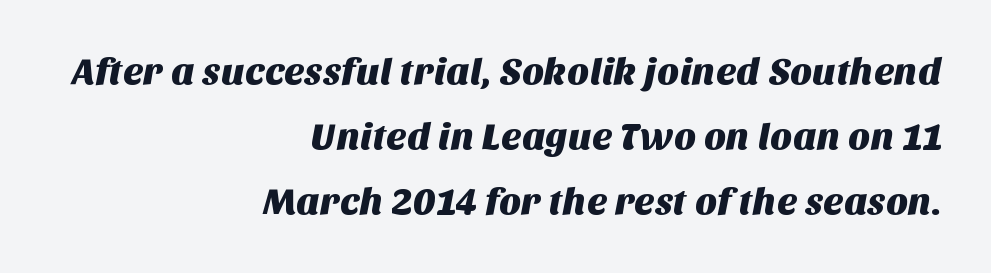
The image shows 38 px sans-serif type; set right-aligned, line spacing 1.71x, normal letter spacing, not underlined; medium stroke contrast and a large x-height.
